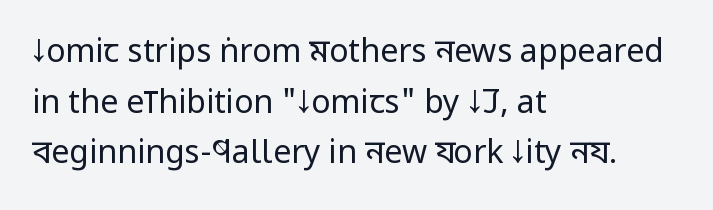
{"serif": "no", "italic": "no", "bold": "no", "weight": "regular", "width": "condensed", "stroke_contrast": "low", "x_height": "large", "monospaced": "no", "underline": "no", "align": "left", "line_spacing": "normal", "line_spacing_ratio": 1.58, "letter_spacing": "normal", "letter_spacing_em": 0.0, "glyph_px": 32}
